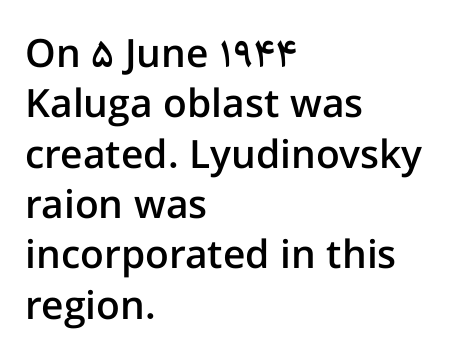
The image shows 39 px semibold sans-serif type, upright; set left-aligned, normal line spacing (1.29x), normal letter spacing, not underlined; low stroke contrast and a medium x-height.
